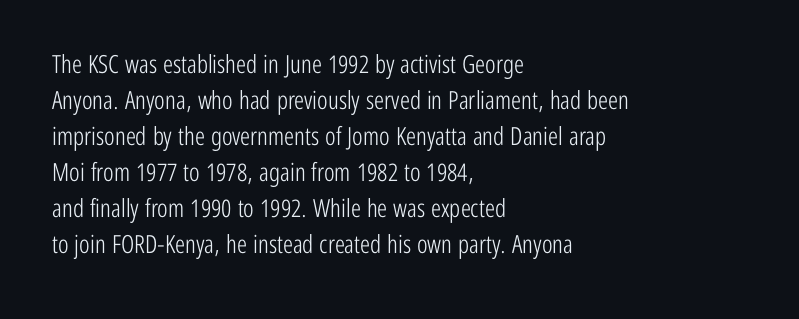
{"italic": "no", "bold": "no", "underline": "no", "align": "left", "line_spacing": "normal", "line_spacing_ratio": 1.44, "letter_spacing": "normal", "letter_spacing_em": 0.0, "glyph_px": 25}
